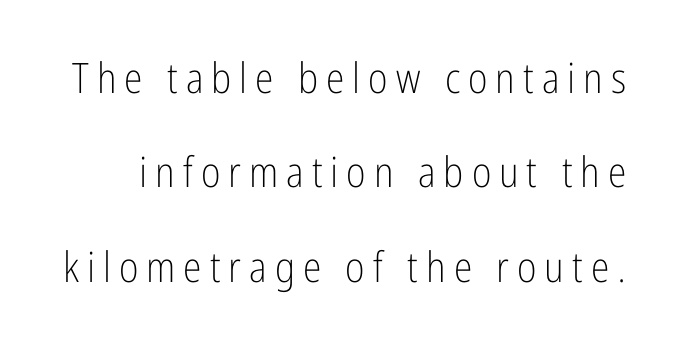
This is roman type, the default non-slanted kind. Stems here are at most as thick as an everyday book face. Spacing verdict: proportional, widths tailored to each character. Anything drawn beneath the words? Only blank space.
